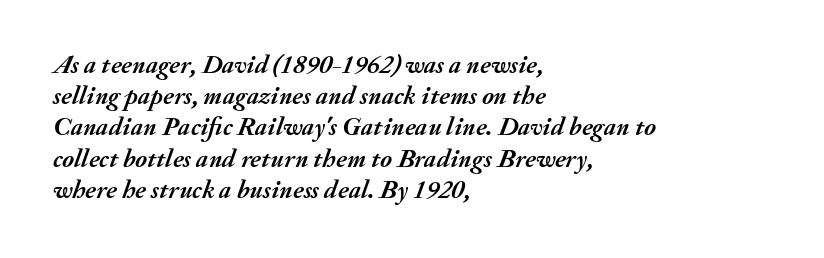
The image shows 26 px bold type, italic (leaning right); set left-aligned, line spacing 1.2x, normal letter spacing, not underlined.
